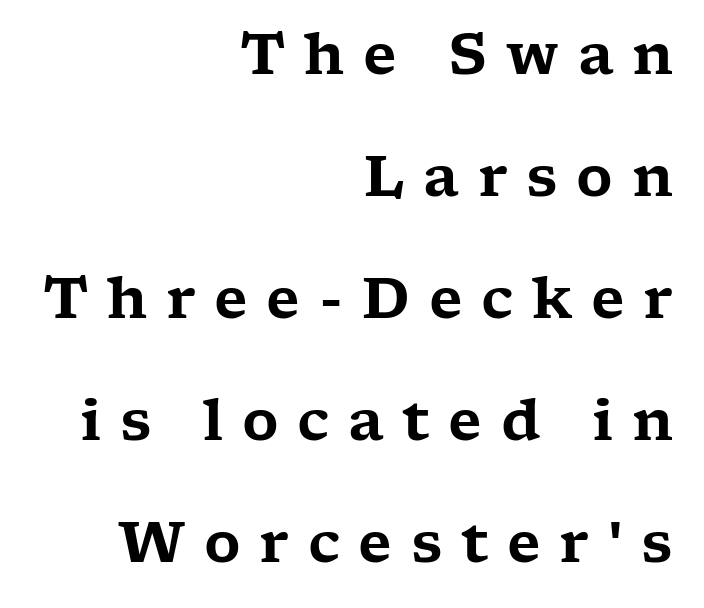
The image shows 56 px wide serif type, upright; set right-aligned, loose line spacing (2.18x), unusually wide letter spacing (+0.33 em), not underlined; low stroke contrast and a medium x-height.
